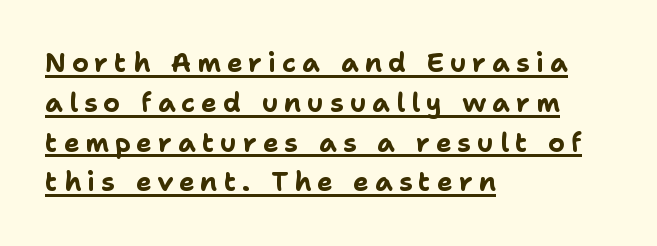
These lines have a slow, spaced-out rhythm from letter to letter. Thick stems and heavy bowls — unmistakably bold. In designer terms, the underline attribute is active on this setting. You can tell it's not italic because the verticals are truly vertical. Reading down the column, the eye jumps a familiar distance to each next line.
